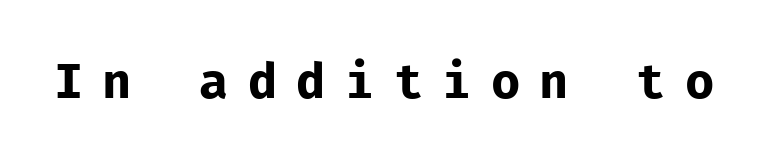
Beneath every word, the page is bare. The type sits square on the baseline with zero lean. Unlike a traditional serif, this face leaves its strokes unadorned. This sample has the even, mechanical cadence of fixed-width lettering. Display-style spreading of the glyphs; the letterfit is very open. No chunkiness to these letters — they're not bold.
